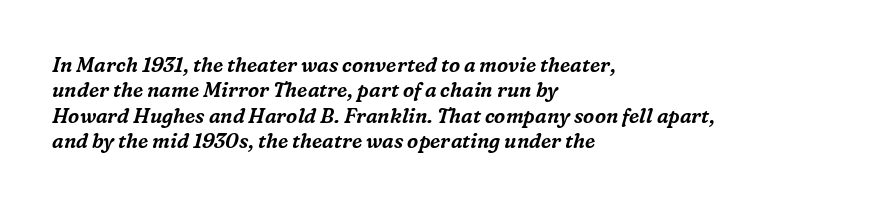
The passage shown leans; its letterforms are oblique. Inter-character spacing is left at the font's built-in metrics. Honestly, the row spacing looks completely unremarkable. These lines stack with their left ends in a neat column. Words float on clear page, feet unadorned.
